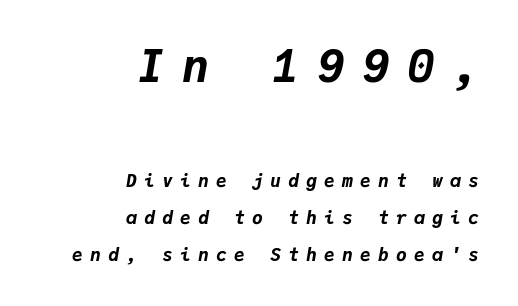
The image shows 45 px bold type, italic (leaning right), monospaced; set right-aligned, loose line spacing (2.08x), unusually wide letter spacing (+0.4 em), not underlined; the first (top) block is 2.5x larger; low stroke contrast and a medium x-height.
